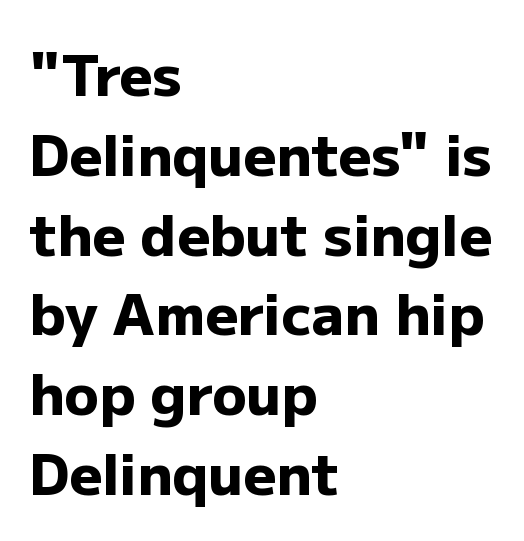
{"serif": "no", "italic": "no", "bold": "yes", "weight": "heavy", "width": "normal", "stroke_contrast": "low", "x_height": "medium", "monospaced": "no", "underline": "no", "align": "left", "line_spacing": "normal", "line_spacing_ratio": 1.4, "letter_spacing": "normal", "letter_spacing_em": 0.0, "glyph_px": 57}
